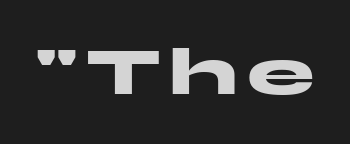
Q: Is the text bold? A: Yes.
Q: Is the text italic (slanted)? A: No, it is upright.
Q: Is the typeface a serif or a sans-serif typeface? A: Sans-serif.
Q: Is the text underlined? A: No.
Q: Width (condensed, normal, or wide)? A: Wide.
Q: Stroke contrast? A: Medium.
Q: x-height? A: Medium.
Q: Monospaced? A: No.
